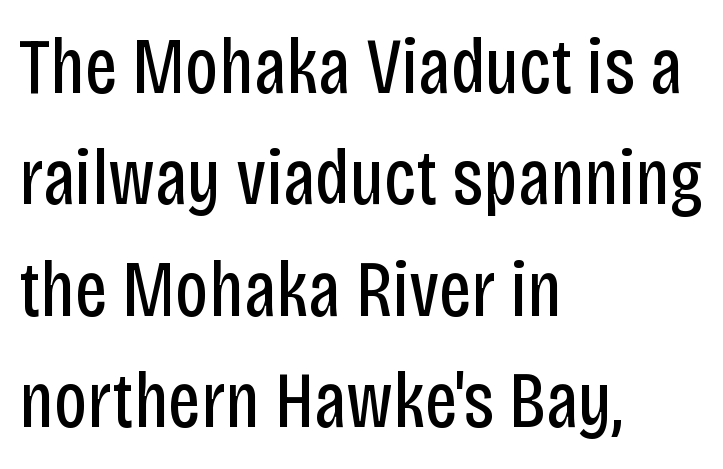
The text was rendered using a sans face with plain stroke endings. All the whitespace from short lines collects on the right. Is this a heavy cut? Hardly; it is regular or lighter. Type without underlining.
